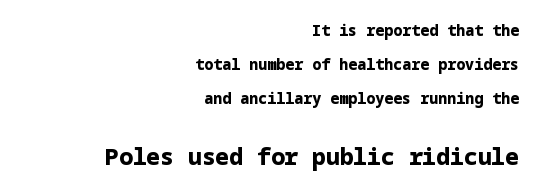
The image shows 23 px bold type, upright; set right-aligned, loose line spacing (2.27x), normal letter spacing, not underlined; the second (bottom) block is 1.53x larger.
